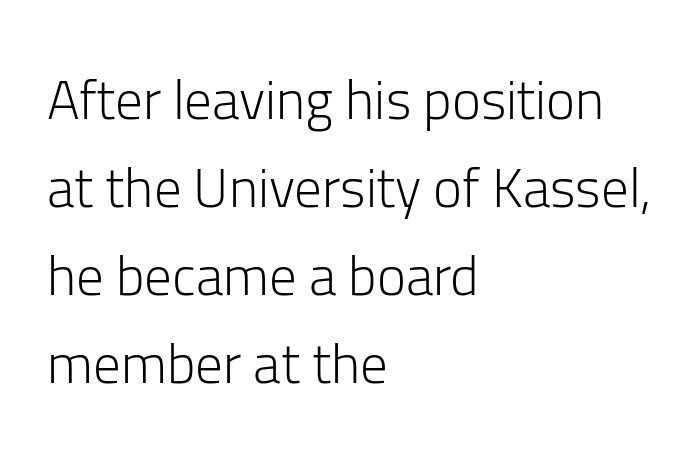
Honestly, the letter spacing is just normal — you wouldn't notice it. The font family rendered here belongs to the sans-serif group. You could not count columns in this text — the font is proportionally spaced. The baseline area is clear. Summary of vertical rhythm: regular, with standard interline spacing.
